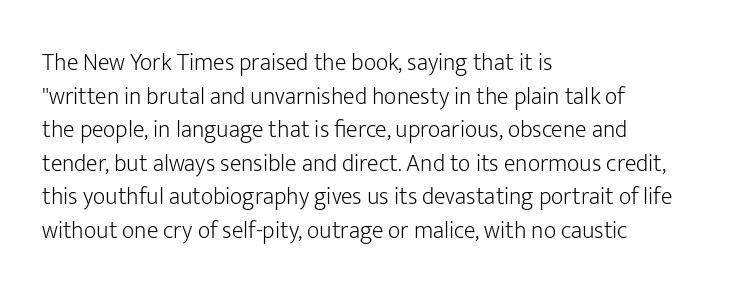
Q: Is the text bold? A: No.
Q: Is the text italic (slanted)? A: No, it is upright.
Q: Is the text underlined? A: No.
Q: How is the paragraph aligned? A: Left-aligned.
Q: Is the spacing between letters normal or unusually wide? A: Normal.
Q: Is the spacing between lines tight, normal or loose? A: Normal.
